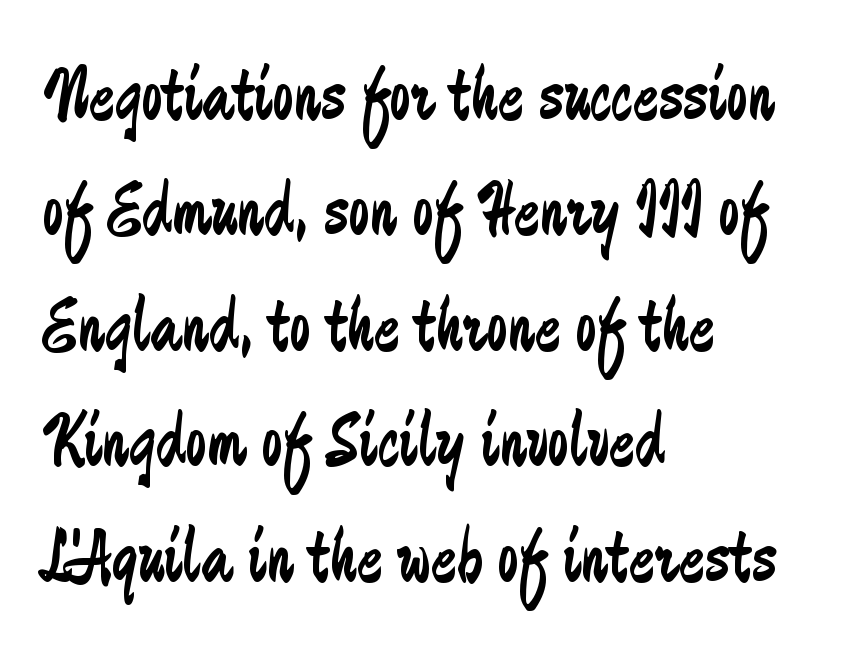
The image shows 77 px regular-weight, condensed sans-serif type; set left-aligned, normal line spacing (1.5x), normal letter spacing, not underlined; low stroke contrast and a small x-height.
